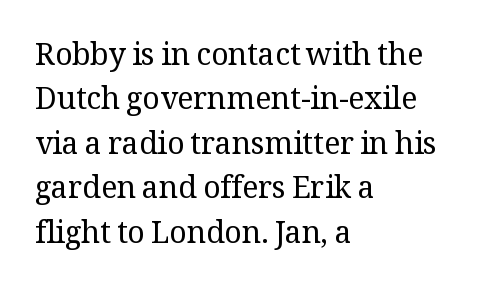
Q: Is the text bold? A: No.
Q: Is the text italic (slanted)? A: No, it is upright.
Q: Is the typeface a serif or a sans-serif typeface? A: Serif.
Q: Is the text underlined? A: No.
Q: How is the paragraph aligned? A: Left-aligned.
Q: Is the spacing between letters normal or unusually wide? A: Normal.
Q: Is the spacing between lines tight, normal or loose? A: Normal.
Q: Width (condensed, normal, or wide)? A: Normal.
Q: Stroke contrast? A: Medium.
Q: x-height? A: Medium.
Q: Monospaced? A: No.
